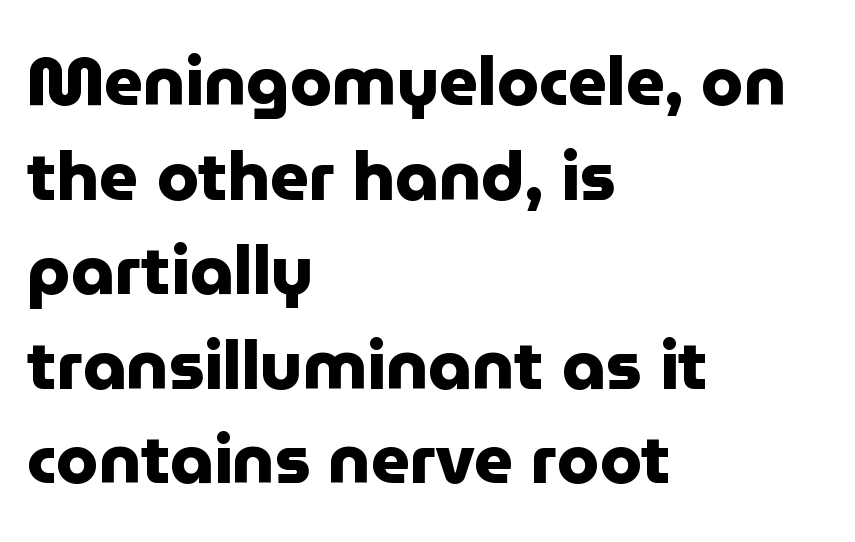
{"serif": "no", "italic": "no", "bold": "yes", "weight": "heavy", "width": "normal", "stroke_contrast": "low", "x_height": "medium", "monospaced": "no", "underline": "no", "align": "left", "line_spacing": "normal", "line_spacing_ratio": 1.39, "letter_spacing": "normal", "letter_spacing_em": 0.0, "glyph_px": 68}
